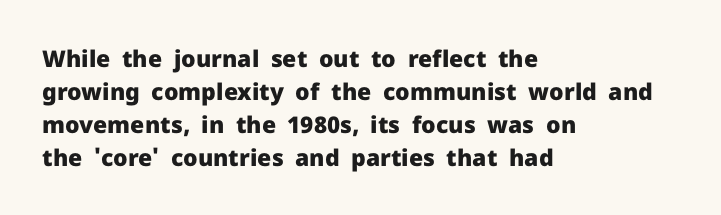
The image shows 23 px bold type, upright; set left-aligned, normal line spacing (1.43x), normal letter spacing, not underlined.
